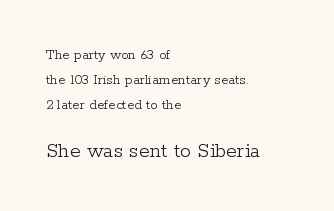
The image shows 22 px text type, upright; set left-aligned, normal line spacing (1.67x), normal letter spacing, not underlined; the second (bottom) block is 1.47x larger.
